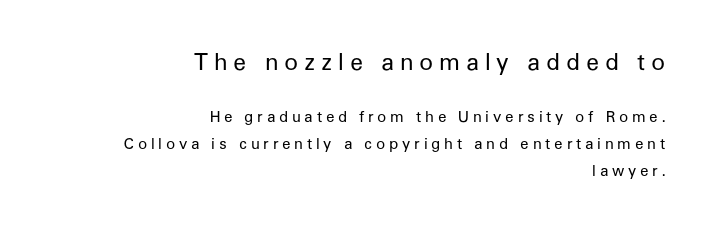
Q: Is the text bold? A: No.
Q: Is the text italic (slanted)? A: No, it is upright.
Q: Is the text underlined? A: No.
Q: How is the paragraph aligned? A: Right-aligned.
Q: Is the spacing between letters normal or unusually wide? A: Unusually wide.
Q: Which block of text is set in a larger size, the first (top) or the second (bottom)? A: The first (top) one.
